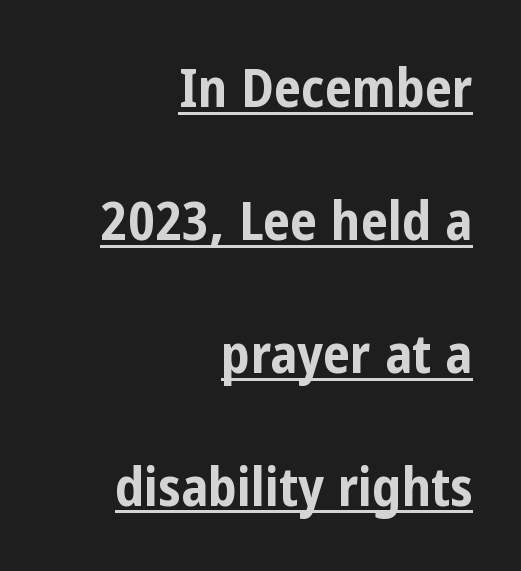
Vertical spacing — loose. Typographically, this falls in the sans-serif category. Glance below the letters and you will spot a drawn line. The lines in this sample share a right terminus and differ only in where they begin. Does extra space separate the letters? No, they use regular spacing. The lettering stays uniformly vertical, giving the passage a roman look.
